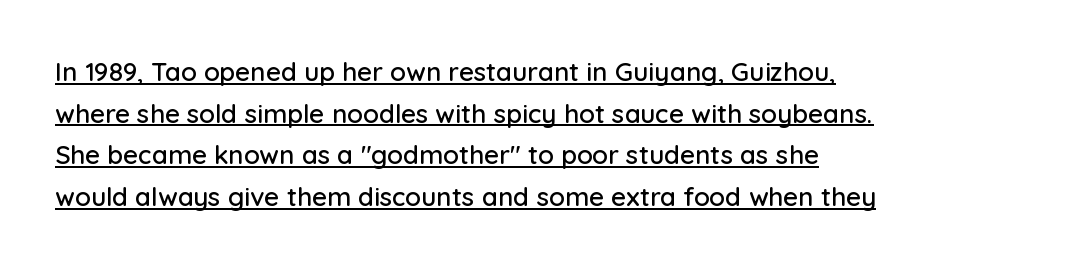
The image shows 26 px text type, upright; set left-aligned, normal line spacing (1.6x), normal letter spacing, underlined.
